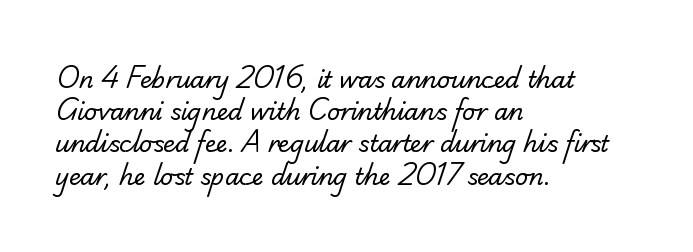
The line-height multiplier appears to be the usual default. The line texture is even and compact thanks to regular tracking. Compared with a typical body face, this is equally light or lighter still. The setting favours the left margin, as ordinary paragraphs usually do. The specimen omits any rule beneath the text block's lines.
